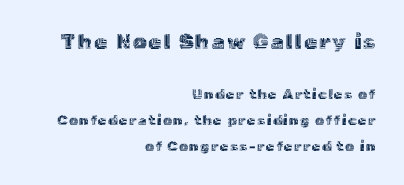
{"italic": "no", "underline": "no", "align": "right", "line_spacing_ratio": 1.87, "larger_block": "first", "size_ratio": 1.5, "glyph_px": 21}
